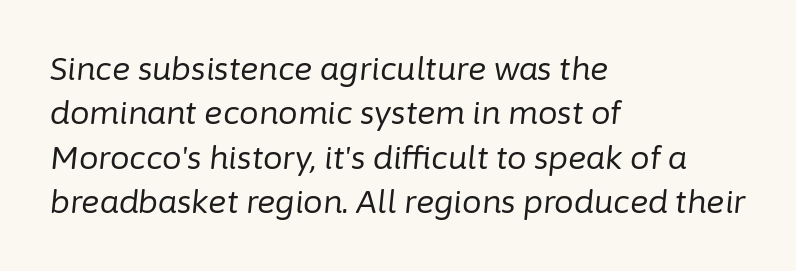
The image shows 31 px regular-weight type, italic (leaning right); set left-aligned, normal line spacing (1.43x), normal letter spacing, not underlined; low stroke contrast and a medium x-height.
